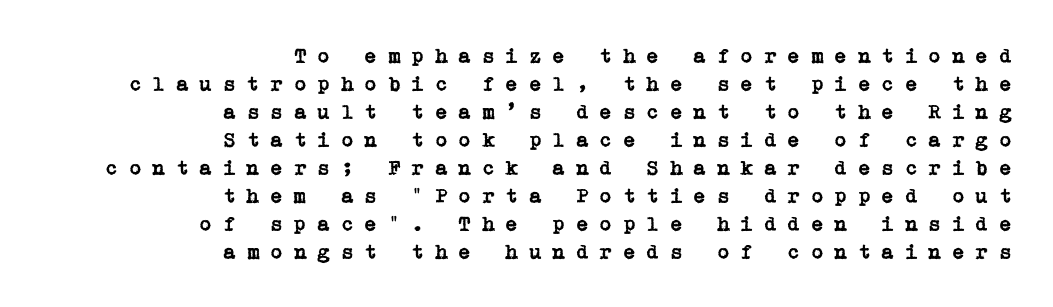
The tracking reads as deliberately expanded to a designer's eye. Nope, not italic — everything's standing straight. The string is rendered with underlining switched off. The leading is moderate, giving the passage an even texture. Right-aligned paragraph, ragged on the left.
